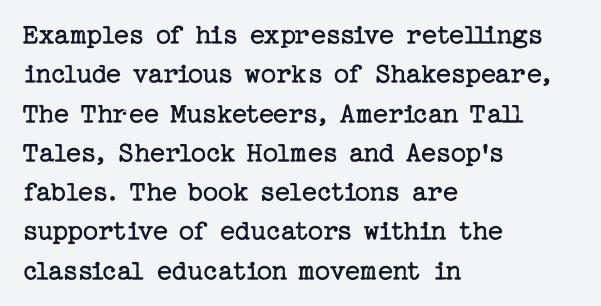
Weight: not bold — regular or lighter. Type style note: has serifs. The glyphs are unaccompanied by any horizontal stroke below them. The text block is weighted toward the left margin, trailing off unevenly rightward. The vertical gap from one line to the next is medium. Look at the tracking — it's just the regular setting, nothing added.
